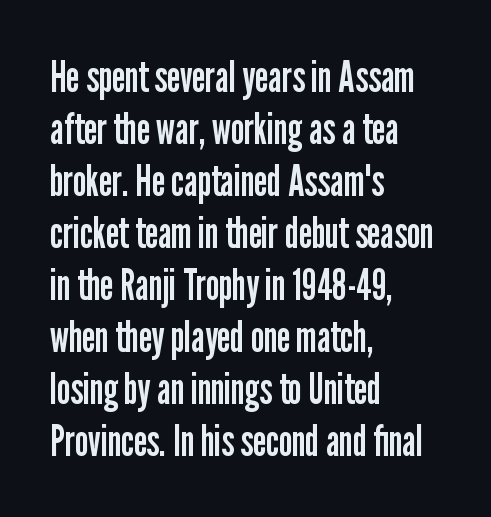
{"serif": "no", "italic": "no", "bold": "no", "weight": "regular", "width": "condensed", "stroke_contrast": "low", "x_height": "medium", "monospaced": "no", "underline": "no", "align": "left", "line_spacing_ratio": 1.21, "letter_spacing": "normal", "letter_spacing_em": 0.0, "glyph_px": 43}
